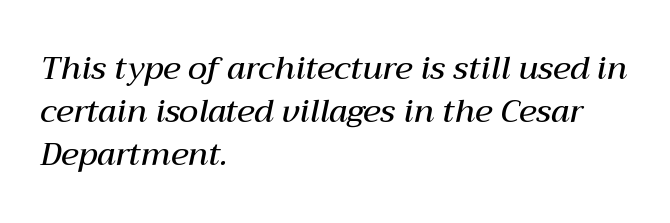
{"italic": "yes", "lean": "right", "slant_degrees": 12, "bold": "semi", "weight": "semibold", "width": "normal", "stroke_contrast": "medium", "x_height": "medium", "monospaced": "no", "underline": "no", "align": "left", "line_spacing": "normal", "line_spacing_ratio": 1.34, "letter_spacing": "normal", "letter_spacing_em": 0.0, "glyph_px": 32}
